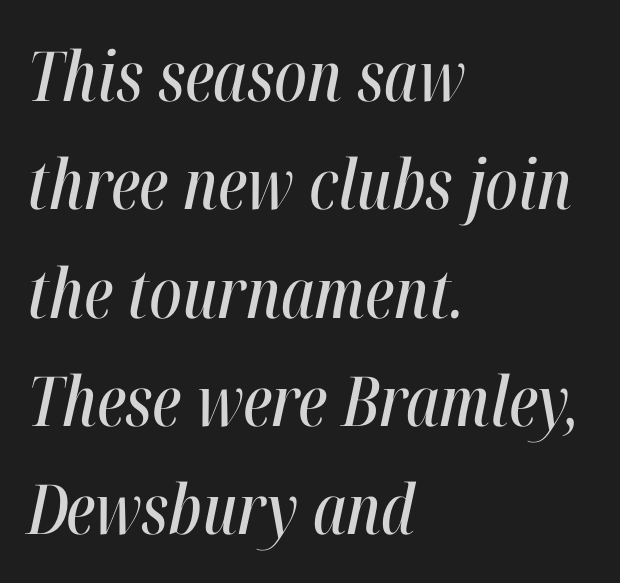
{"italic": "yes", "lean": "right", "slant_degrees": 12, "width": "condensed", "stroke_contrast": "high", "x_height": "medium", "monospaced": "no", "underline": "no", "align": "left", "line_spacing": "normal", "line_spacing_ratio": 1.57, "letter_spacing": "normal", "letter_spacing_em": 0.0, "glyph_px": 69}
